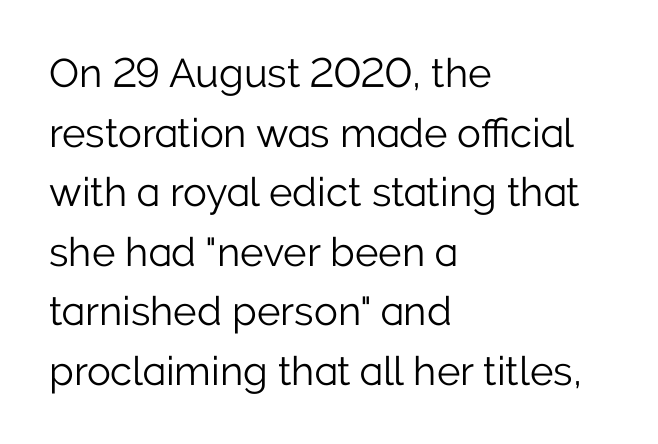
The image shows 40 px light sans-serif type, upright; set left-aligned, normal line spacing (1.49x), normal letter spacing, not underlined; low stroke contrast and a medium x-height.
